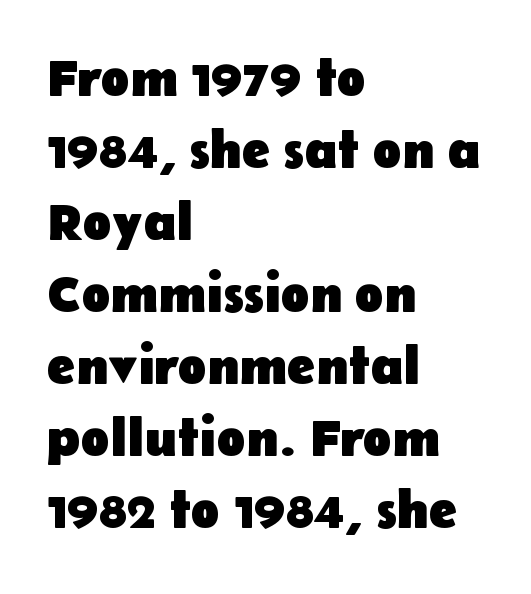
The vertical gap from one line to the next is medium. No italicization has been applied; the sample stays upright. The line texture is even and compact thanks to regular tracking. The compositor pushed each line to the left boundary. As a designer I'd log this as weight 700, bold. Typographically, this falls in the sans-serif category.
